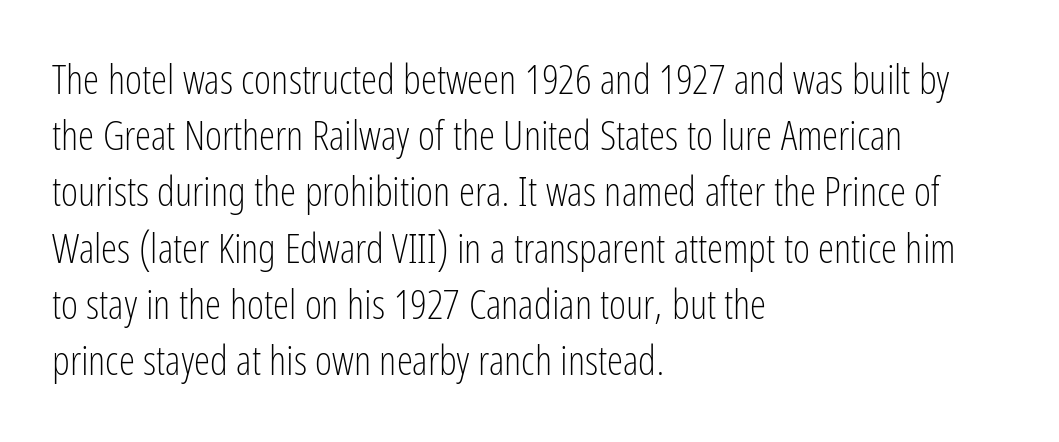
Q: Is the text bold? A: No.
Q: Is the text italic (slanted)? A: No, it is upright.
Q: Is the typeface a serif or a sans-serif typeface? A: Sans-serif.
Q: Is the text underlined? A: No.
Q: How is the paragraph aligned? A: Left-aligned.
Q: Is the spacing between letters normal or unusually wide? A: Normal.
Q: Is the spacing between lines tight, normal or loose? A: Normal.
Q: Width (condensed, normal, or wide)? A: Condensed.
Q: Stroke contrast? A: Low.
Q: x-height? A: Medium.
Q: Monospaced? A: No.
